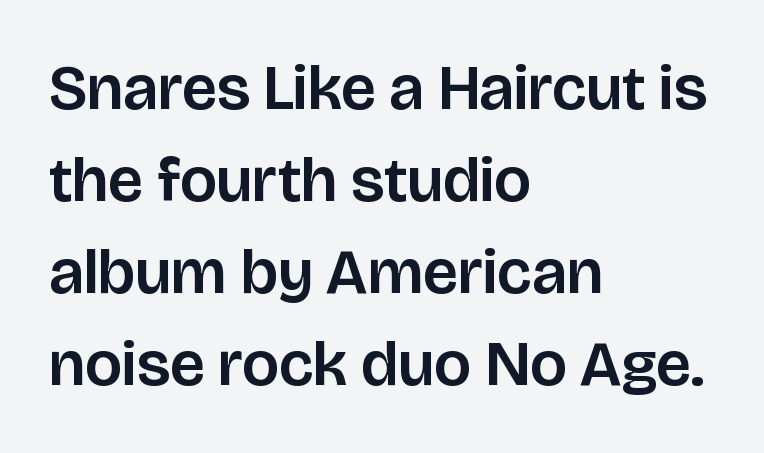
Does the copy run flush right? No — it runs flush left. Characters remain perfectly vertical along every line. The gaps between neighbouring characters are ordinary and unremarkable. Think of a printed novel: that variable character pitch is what you see here.
